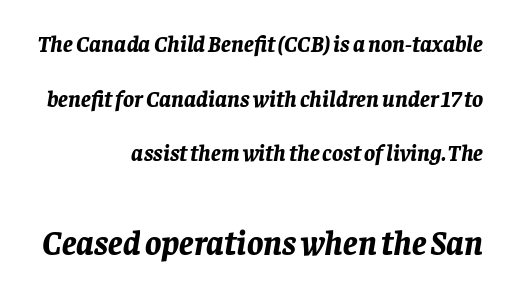
Notice how the stems are inclined rather than vertical — that's the hallmark of italics. The passage shown has conventional tracking throughout. Compared with a flush-left layout, this one pins lines to the opposite, right side. Larger block? The one below; the one above is distinctly smaller.
